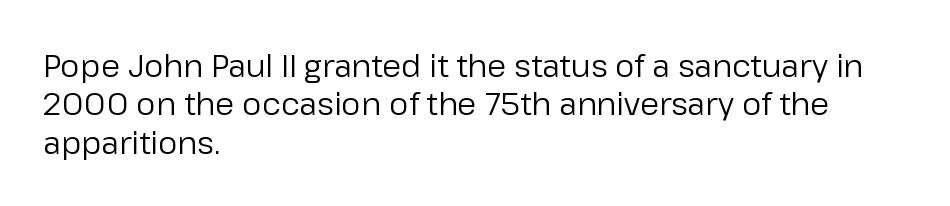
Q: Is the text bold? A: No.
Q: Is the text italic (slanted)? A: No, it is upright.
Q: Is the typeface a serif or a sans-serif typeface? A: Sans-serif.
Q: Is the text underlined? A: No.
Q: How is the paragraph aligned? A: Left-aligned.
Q: Is the spacing between letters normal or unusually wide? A: Normal.
Q: Width (condensed, normal, or wide)? A: Normal.
Q: Stroke contrast? A: Low.
Q: x-height? A: Medium.
Q: Monospaced? A: No.
